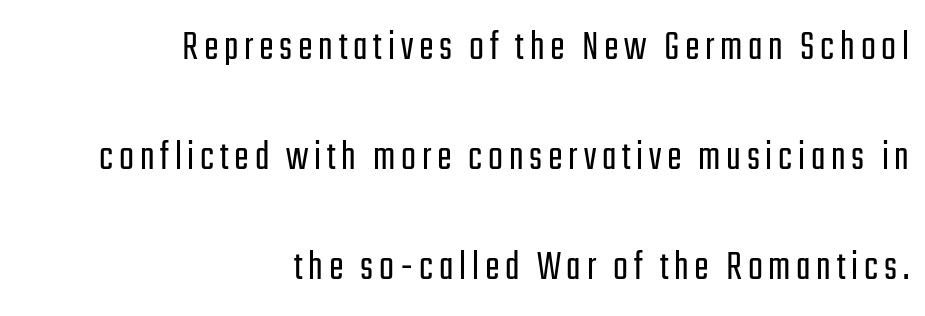
Q: Is the text bold? A: No.
Q: Is the text italic (slanted)? A: No, it is upright.
Q: Is the typeface a serif or a sans-serif typeface? A: Sans-serif.
Q: Is the text underlined? A: No.
Q: How is the paragraph aligned? A: Right-aligned.
Q: Is the spacing between lines tight, normal or loose? A: Loose.
Q: Width (condensed, normal, or wide)? A: Condensed.
Q: Stroke contrast? A: Low.
Q: x-height? A: Medium.
Q: Monospaced? A: No.
